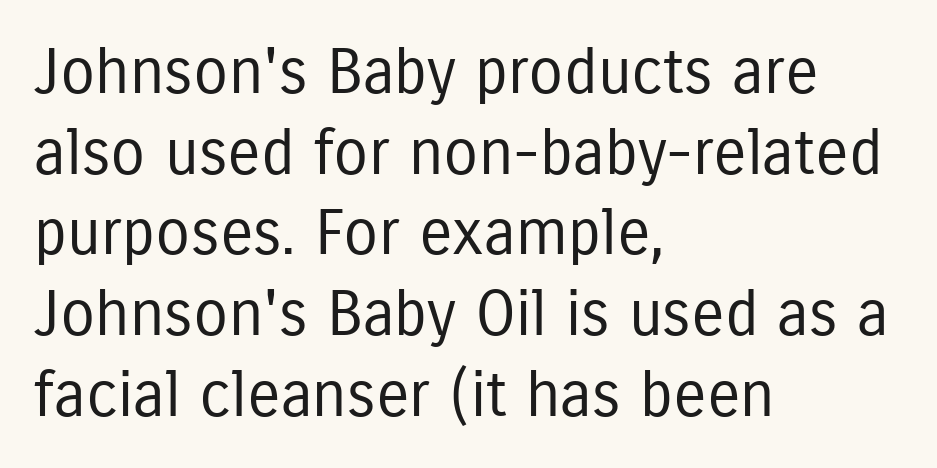
The image shows 63 px regular-weight, condensed sans-serif type, upright; set left-aligned, normal line spacing (1.28x), normal letter spacing, not underlined; low stroke contrast and a medium x-height.
